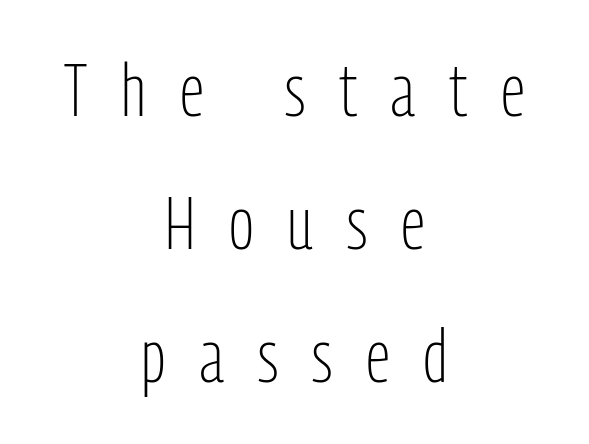
Look at the bottom of the vertical strokes: they stop flat, with no serifs. No letter is thick-stroked: the sample isn't bold. Every row of glyphs is offset so its center matches the block's center. The face used here is proportionally spaced, like ordinary book or web type. The passage shown has open, widely tracked lettering throughout.
